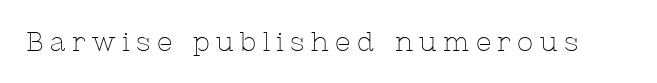
The image shows 27 px text type, upright; set unusually wide letter spacing (+0.24 em), not underlined.
